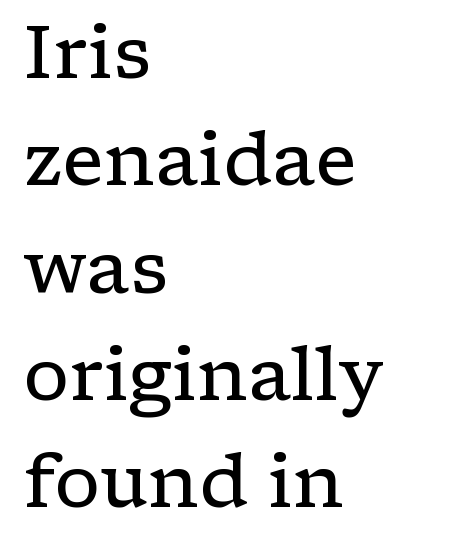
The passage shown is not underscored anywhere. Is there any slant? The stems are plumb. This is serif lettering, the kind often seen in printed books. Normally led — the rows are evenly, conventionally spaced.
